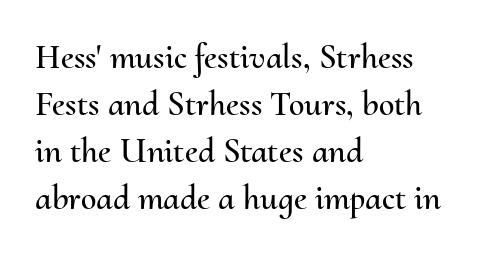
Q: Is the text italic (slanted)? A: No, it is upright.
Q: Is the text underlined? A: No.
Q: How is the paragraph aligned? A: Left-aligned.
Q: Is the spacing between letters normal or unusually wide? A: Normal.
Q: Is the spacing between lines tight, normal or loose? A: Normal.
Q: Width (condensed, normal, or wide)? A: Normal.
Q: Stroke contrast? A: Medium.
Q: x-height? A: Small.
Q: Monospaced? A: No.
